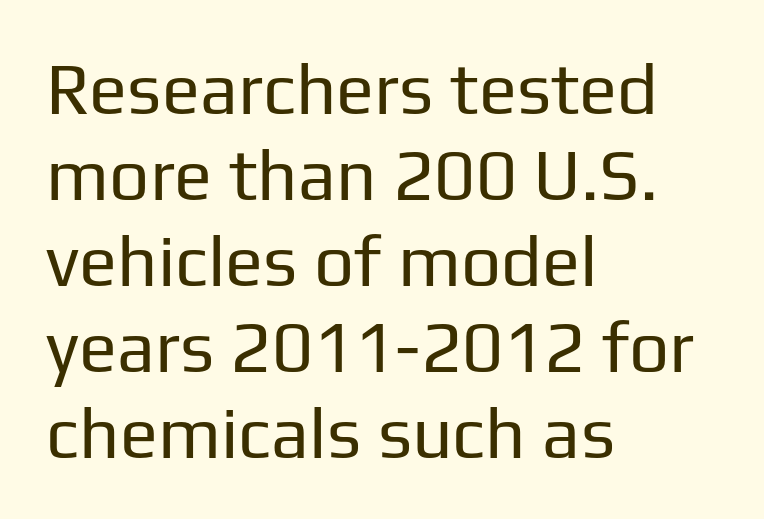
The image shows 71 px regular-weight sans-serif type, upright; set left-aligned, line spacing 1.21x, normal letter spacing, not underlined; low stroke contrast and a medium x-height.
